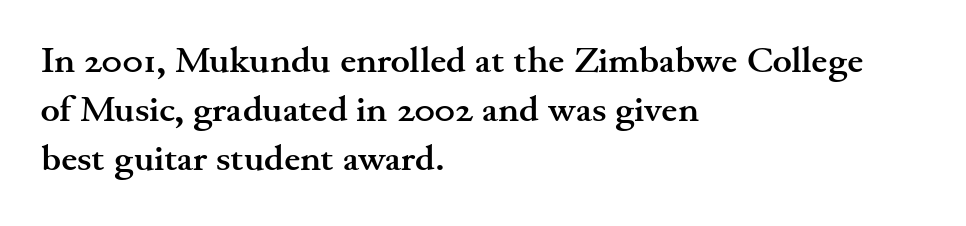
{"serif": "yes", "italic": "no", "bold": "yes", "weight": "semibold", "width": "wide", "stroke_contrast": "medium", "x_height": "small", "monospaced": "no", "underline": "no", "align": "left", "line_spacing": "normal", "line_spacing_ratio": 1.36, "letter_spacing": "normal", "letter_spacing_em": 0.0, "glyph_px": 36}
